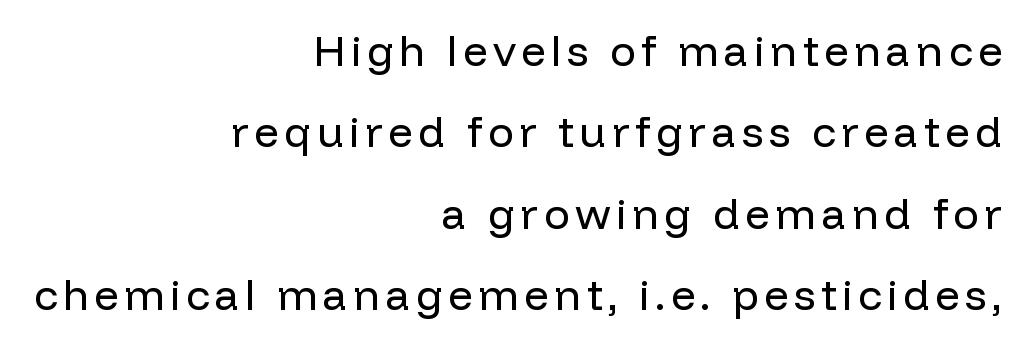
The image shows 43 px regular-weight sans-serif type, upright; set right-aligned, line spacing 1.89x, not underlined; low stroke contrast and a medium x-height.
